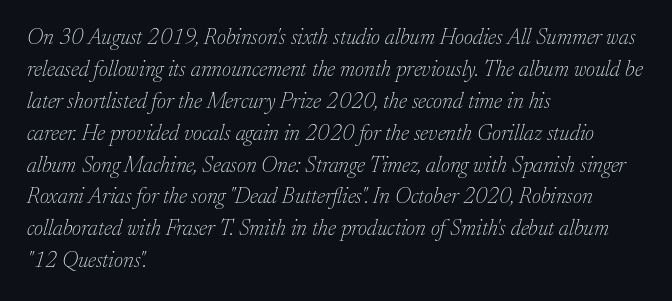
{"italic": "yes", "lean": "right", "slant_degrees": 17, "bold": "no", "underline": "no", "align": "left", "line_spacing": "normal", "line_spacing_ratio": 1.45, "letter_spacing": "normal", "letter_spacing_em": 0.0, "glyph_px": 22}
